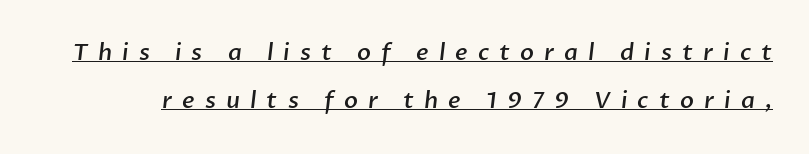
{"bold": "semi", "underline": "yes", "line_spacing": "loose", "line_spacing_ratio": 2.08, "letter_spacing": "wide", "letter_spacing_em": 0.44, "glyph_px": 23}
